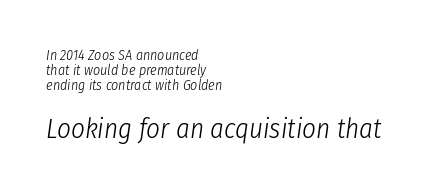
{"italic": "yes", "lean": "right", "slant_degrees": 8, "bold": "no", "underline": "no", "align": "left", "line_spacing": "tight", "line_spacing_ratio": 1.06, "letter_spacing": "normal", "letter_spacing_em": 0.0, "larger_block": "second", "size_ratio": 1.93, "glyph_px": 27}
